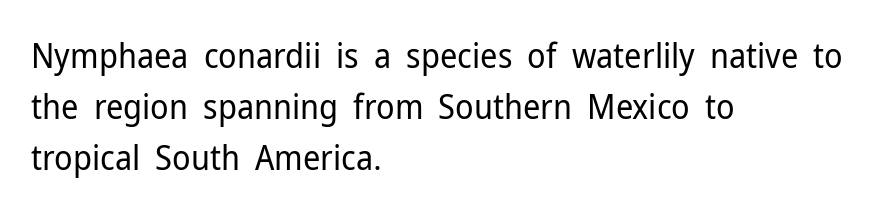
Q: Is the text bold? A: No.
Q: Is the text italic (slanted)? A: No, it is upright.
Q: Is the typeface a serif or a sans-serif typeface? A: Sans-serif.
Q: Is the text underlined? A: No.
Q: How is the paragraph aligned? A: Left-aligned.
Q: Is the spacing between letters normal or unusually wide? A: Normal.
Q: Is the spacing between lines tight, normal or loose? A: Normal.
Q: Width (condensed, normal, or wide)? A: Normal.
Q: Stroke contrast? A: Low.
Q: x-height? A: Medium.
Q: Monospaced? A: No.
